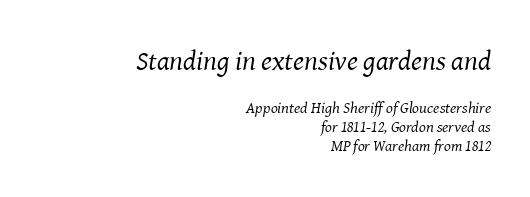
Q: Is the text bold? A: No.
Q: Is the text italic (slanted)? A: Yes, it leans right by about 8 degrees.
Q: Is the typeface a serif or a sans-serif typeface? A: Serif.
Q: Is the text underlined? A: No.
Q: How is the paragraph aligned? A: Right-aligned.
Q: Is the spacing between letters normal or unusually wide? A: Normal.
Q: Which block of text is set in a larger size, the first (top) or the second (bottom)? A: The first (top) one.
Q: Width (condensed, normal, or wide)? A: Normal.
Q: Stroke contrast? A: Medium.
Q: x-height? A: Medium.
Q: Monospaced? A: No.
